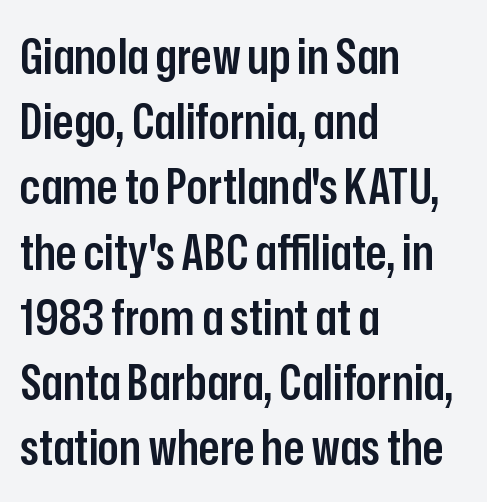
The image shows 49 px semibold, condensed sans-serif type, upright; set left-aligned, normal line spacing (1.33x), normal letter spacing, not underlined; low stroke contrast and a medium x-height.
